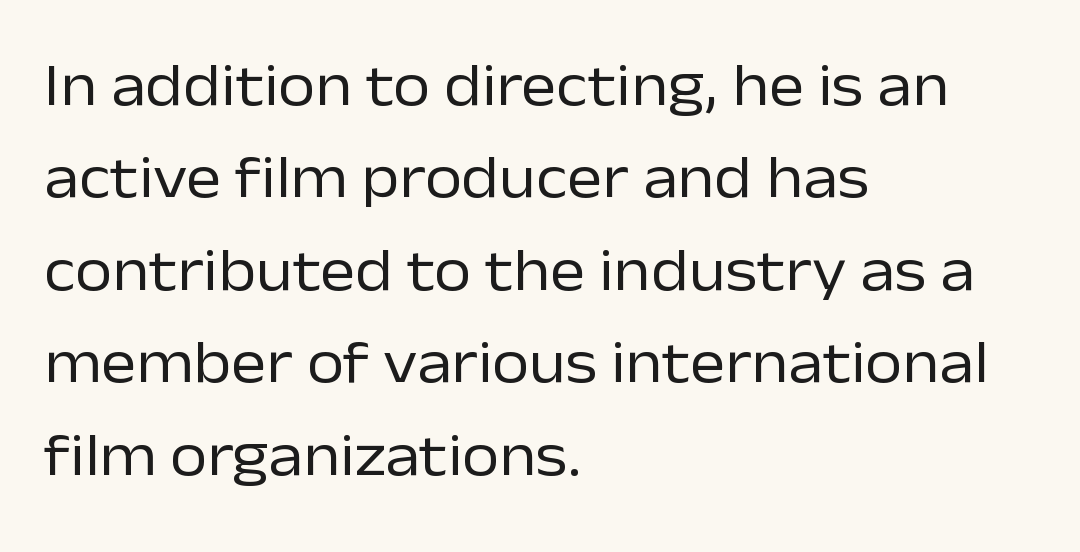
Q: Is the text bold? A: No.
Q: Is the text italic (slanted)? A: No, it is upright.
Q: Is the typeface a serif or a sans-serif typeface? A: Sans-serif.
Q: Is the text underlined? A: No.
Q: How is the paragraph aligned? A: Left-aligned.
Q: Is the spacing between letters normal or unusually wide? A: Normal.
Q: Is the spacing between lines tight, normal or loose? A: Normal.
Q: Width (condensed, normal, or wide)? A: Normal.
Q: Stroke contrast? A: Low.
Q: x-height? A: Medium.
Q: Monospaced? A: No.
